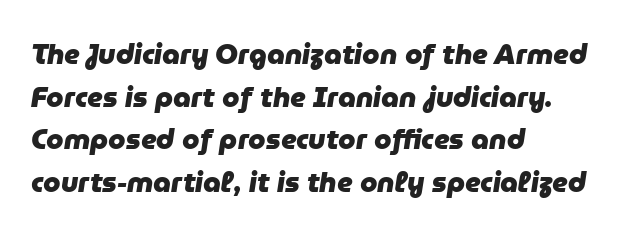
Check the space under the baseline: it is left empty. Is the letter spacing exaggerated? No — it looks like the ordinary default. These lines sit exactly where default settings would place them. The passage is arranged the way most books set body copy — flush left. It's the slanting kind of type. Looks like regular typesetting: each glyph gets only the width it needs.
